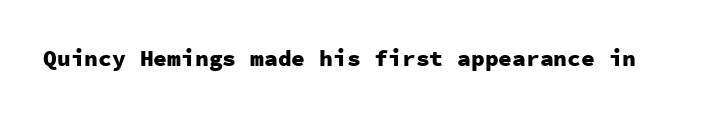
{"italic": "no", "bold": "yes", "underline": "no", "letter_spacing": "normal", "letter_spacing_em": 0.0, "glyph_px": 23}
